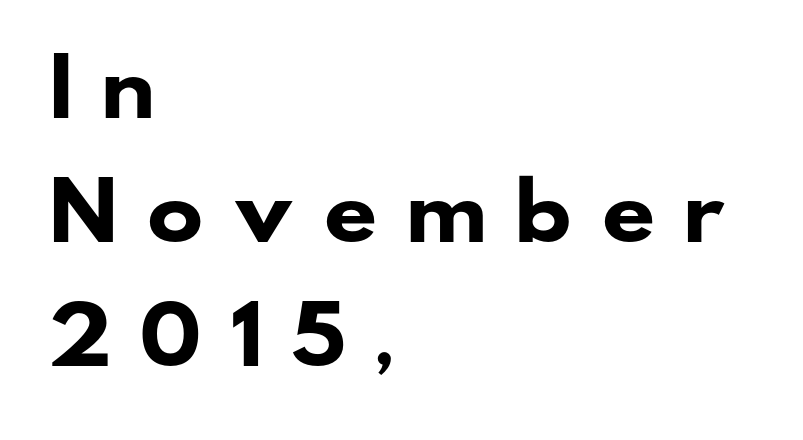
In terms of weight, the rendering is a true, heavy bold. Observe the wide spacing: letters keep a clear distance from each other. Each letter keeps its own natural width here, so spacing adapts to shape. Honestly, there is no underline to notice here at all.
